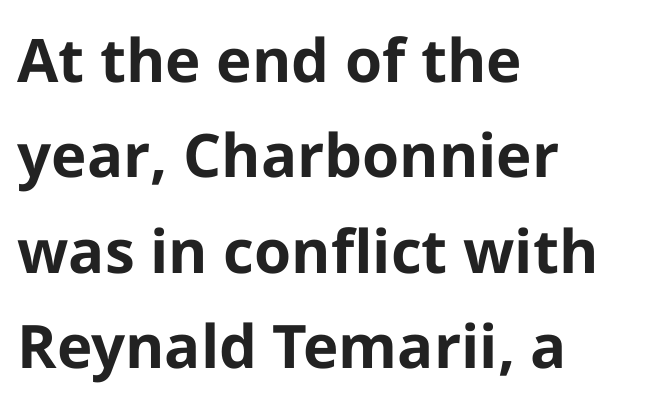
The image shows 60 px bold sans-serif type, upright; set left-aligned, normal line spacing (1.59x), normal letter spacing, not underlined; low stroke contrast and a medium x-height.
